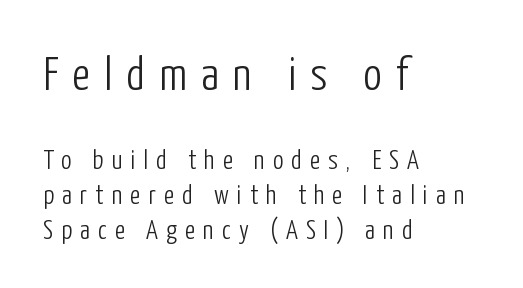
The image shows 47 px light, condensed sans-serif type, upright; set left-aligned, normal line spacing (1.3x), unusually wide letter spacing (+0.3 em), not underlined; the first (top) block is 1.74x larger; low stroke contrast and a medium x-height.
